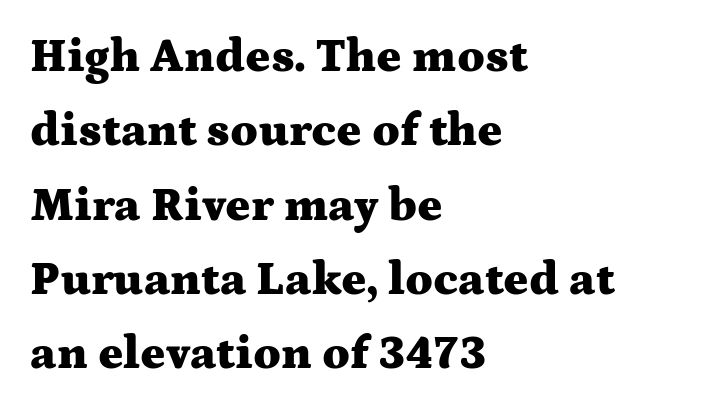
Is the block centered? No — it sits flush against the left margin. The passage shown has conventional tracking throughout. The font's upright variant was chosen for this text. Letterform terminals end in serifs throughout the passage.
